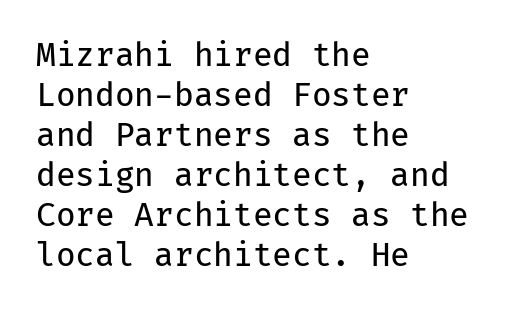
{"serif": "no", "italic": "no", "bold": "no", "weight": "regular", "width": "normal", "stroke_contrast": "low", "x_height": "medium", "monospaced": "yes", "underline": "no", "align": "left", "line_spacing": "normal", "line_spacing_ratio": 1.25, "letter_spacing": "normal", "letter_spacing_em": 0.0, "glyph_px": 32}
